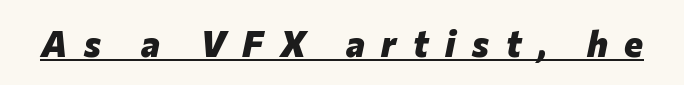
The image shows 36 px heavy type, italic (leaning right); set unusually wide letter spacing (+0.46 em), underlined; low stroke contrast and a medium x-height.
